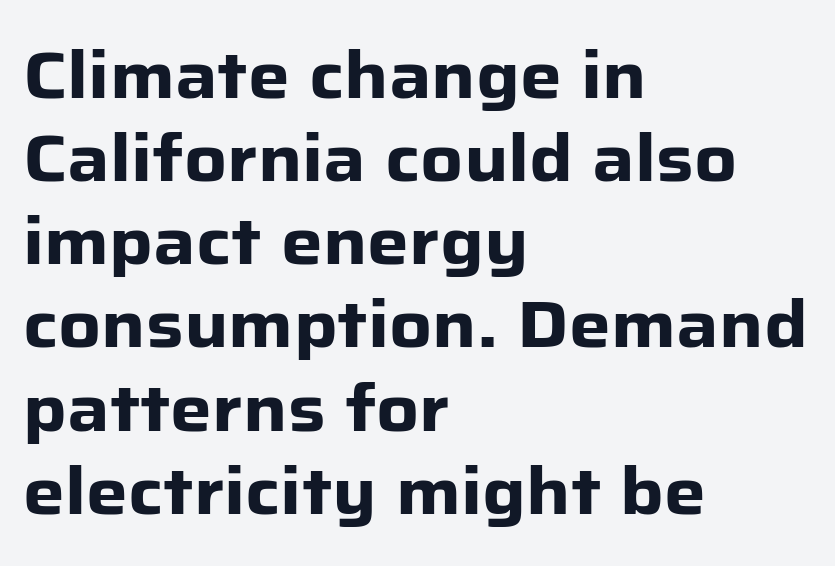
{"serif": "no", "italic": "no", "bold": "yes", "weight": "heavy", "width": "normal", "stroke_contrast": "low", "x_height": "medium", "monospaced": "no", "underline": "no", "align": "left", "line_spacing": "normal", "line_spacing_ratio": 1.26, "letter_spacing": "normal", "letter_spacing_em": 0.0, "glyph_px": 66}
